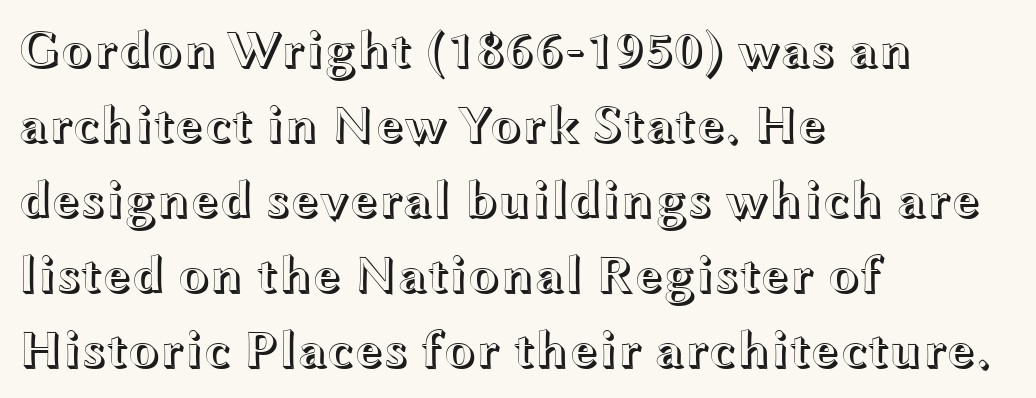
{"italic": "no", "width": "wide", "x_height": "medium", "monospaced": "no", "underline": "no", "align": "left", "line_spacing": "normal", "line_spacing_ratio": 1.44, "letter_spacing": "normal", "letter_spacing_em": 0.0, "glyph_px": 52}
